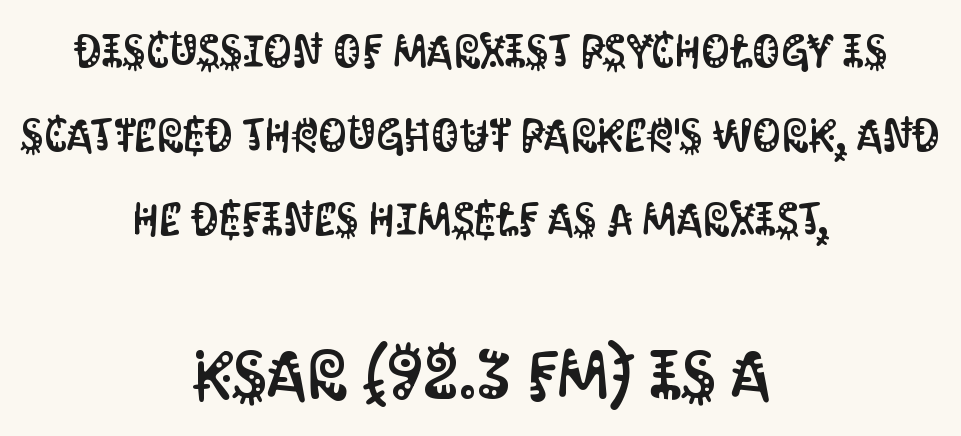
Compare the two chunks: the lower has the greater cap height. Here the designer chose a conventional face with non-uniform glyph widths. Anything drawn beneath the words? Only blank space. These lines are centered, leaving both edges ragged.
